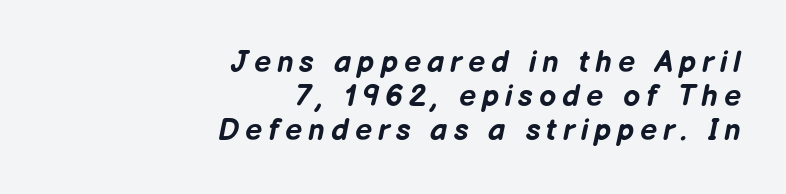
Q: Is the text bold? A: Yes.
Q: Is the text italic (slanted)? A: Yes, it leans right by about 12 degrees.
Q: Is the text underlined? A: No.
Q: How is the paragraph aligned? A: Right-aligned.
Q: Is the spacing between letters normal or unusually wide? A: Unusually wide.
Q: Is the spacing between lines tight, normal or loose? A: Tight.
Q: Width (condensed, normal, or wide)? A: Normal.
Q: Stroke contrast? A: Low.
Q: x-height? A: Medium.
Q: Monospaced? A: No.
